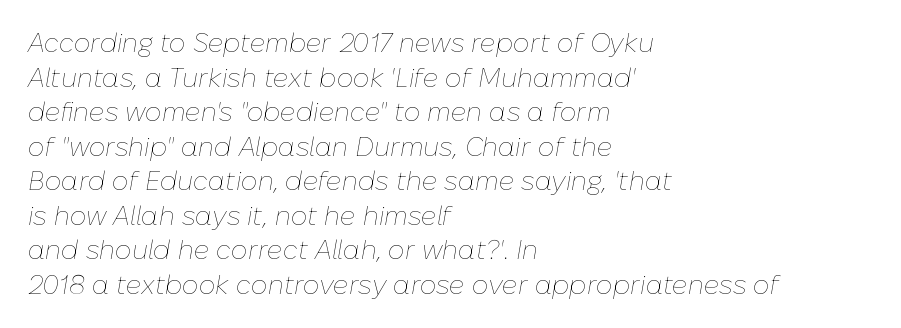
The image shows 26 px text type, italic (leaning right); set left-aligned, normal line spacing (1.33x), normal letter spacing, not underlined.
